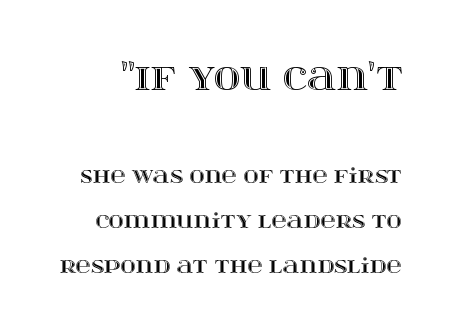
{"italic": "no", "width": "wide", "x_height": "large", "monospaced": "no", "underline": "no", "line_spacing": "loose", "line_spacing_ratio": 2.14, "letter_spacing": "normal", "letter_spacing_em": 0.0, "larger_block": "first", "size_ratio": 1.76, "glyph_px": 37}
